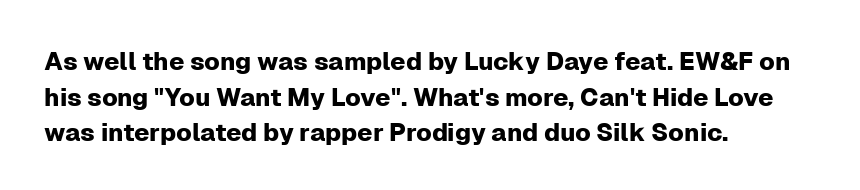
Glyph-to-glyph distance matches everyday printed text. The baseline area is clear. These lines are set flush left with a ragged right edge. Designer's note — italics off, roman on. The rendering uses a moderate line-height, typical for paragraphs.
